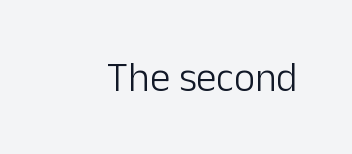
Q: Is the text bold? A: No.
Q: Is the text italic (slanted)? A: No, it is upright.
Q: Is the typeface a serif or a sans-serif typeface? A: Sans-serif.
Q: Is the text underlined? A: No.
Q: Is the spacing between letters normal or unusually wide? A: Normal.
Q: Width (condensed, normal, or wide)? A: Normal.
Q: Stroke contrast? A: Low.
Q: x-height? A: Medium.
Q: Monospaced? A: No.
